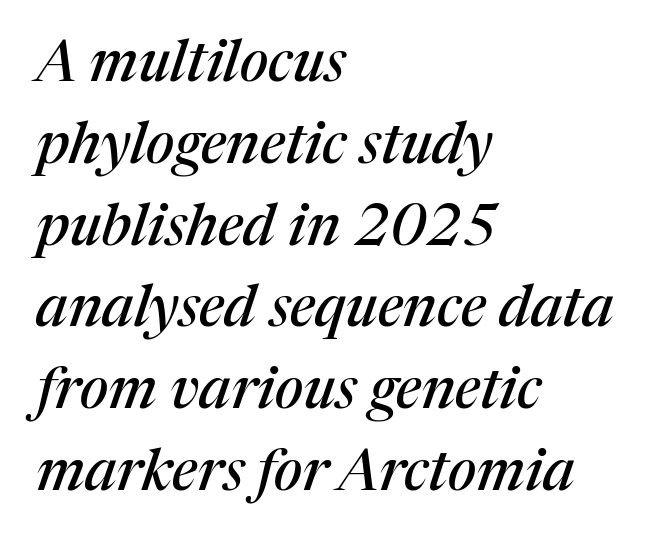
{"serif": "yes", "italic": "yes", "lean": "right", "slant_degrees": 17, "width": "normal", "stroke_contrast": "medium", "x_height": "medium", "monospaced": "no", "underline": "no", "align": "left", "line_spacing": "normal", "line_spacing_ratio": 1.41, "letter_spacing": "normal", "letter_spacing_em": 0.0, "glyph_px": 58}
